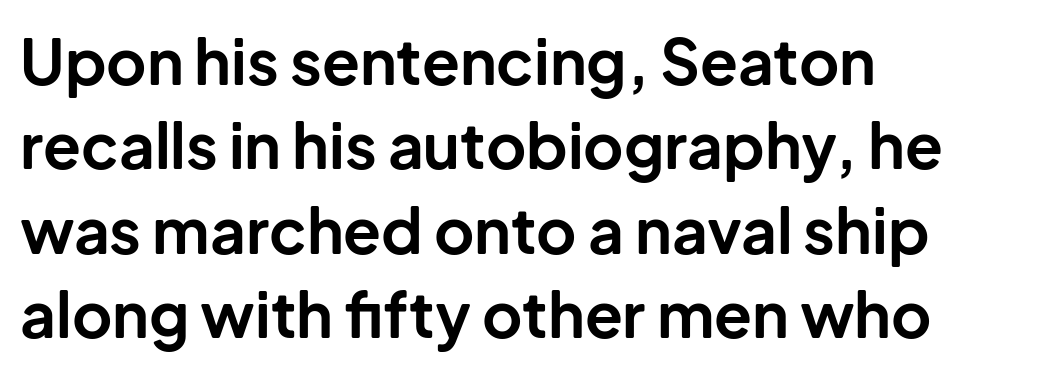
A full-strength bold gives these letters their thick strokes. The horizontal fit of the characters is conventional and even. When letters stand straight like this, we call the style roman or upright. Unmarked baselines from the first word to the last. Here the designer chose a conventional face with non-uniform glyph widths.
